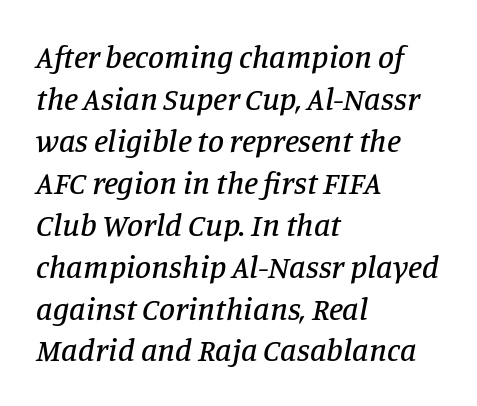
Q: Is the text italic (slanted)? A: Yes, it leans right by about 11 degrees.
Q: Is the typeface a serif or a sans-serif typeface? A: Serif.
Q: Is the text underlined? A: No.
Q: How is the paragraph aligned? A: Left-aligned.
Q: Is the spacing between letters normal or unusually wide? A: Normal.
Q: Is the spacing between lines tight, normal or loose? A: Normal.
Q: Width (condensed, normal, or wide)? A: Normal.
Q: Stroke contrast? A: Low.
Q: x-height? A: Large.
Q: Monospaced? A: No.
